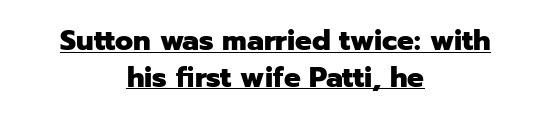
Q: Is the text bold? A: Yes.
Q: Is the text italic (slanted)? A: No, it is upright.
Q: Is the typeface a serif or a sans-serif typeface? A: Sans-serif.
Q: Is the text underlined? A: Yes.
Q: How is the paragraph aligned? A: Centered.
Q: Is the spacing between letters normal or unusually wide? A: Normal.
Q: Is the spacing between lines tight, normal or loose? A: Normal.
Q: Width (condensed, normal, or wide)? A: Normal.
Q: Stroke contrast? A: Low.
Q: x-height? A: Medium.
Q: Monospaced? A: No.
